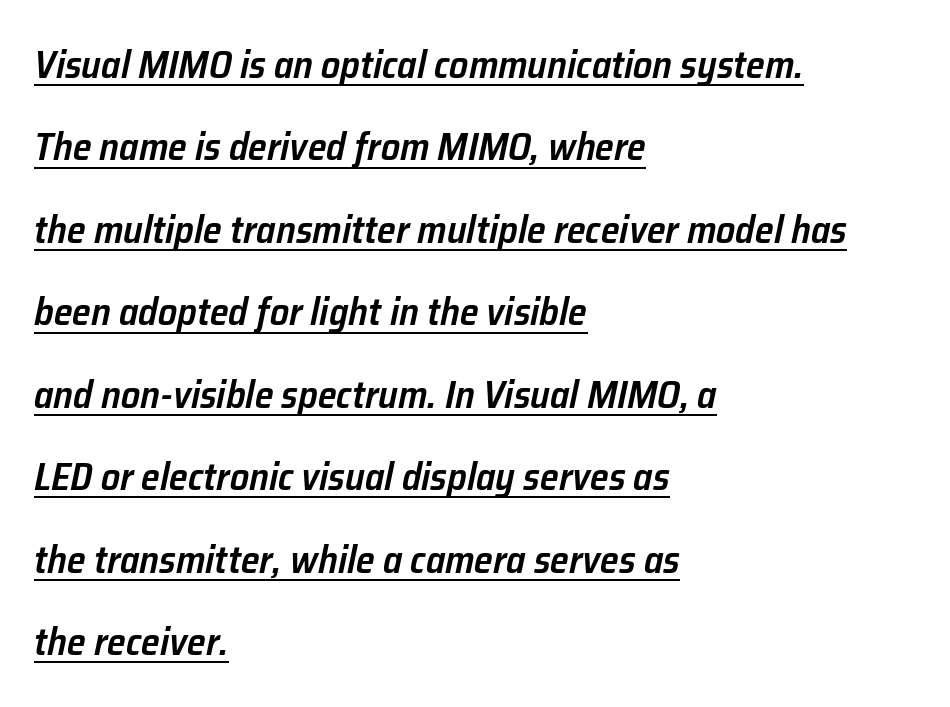
Q: Is the text bold? A: Semi-bold.
Q: Is the text italic (slanted)? A: Yes, it leans right by about 12 degrees.
Q: Is the text underlined? A: Yes.
Q: How is the paragraph aligned? A: Left-aligned.
Q: Is the spacing between letters normal or unusually wide? A: Normal.
Q: Is the spacing between lines tight, normal or loose? A: Loose.
Q: Width (condensed, normal, or wide)? A: Normal.
Q: Stroke contrast? A: Low.
Q: x-height? A: Medium.
Q: Monospaced? A: No.
